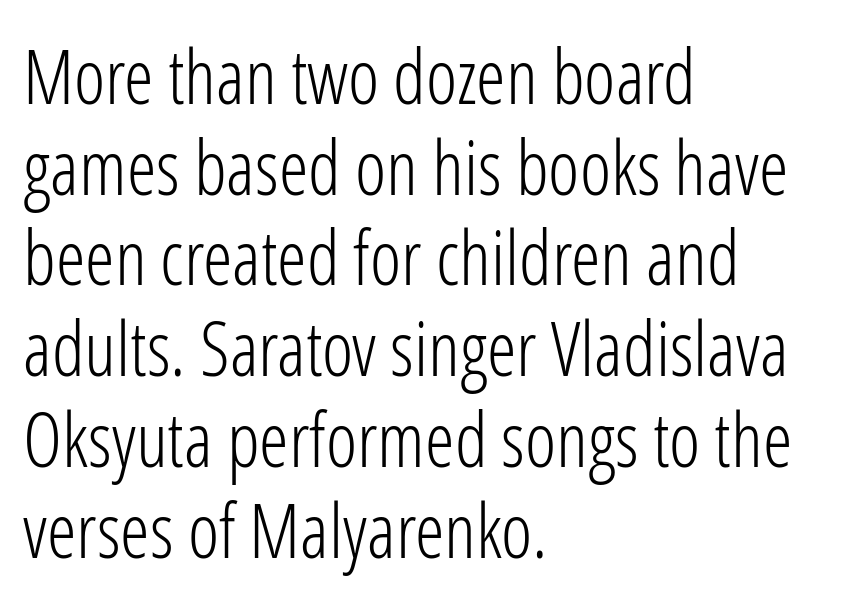
Underlining? Definitely not there. Notice how the passage keeps a crisp vertical edge on the left only. A light-to-regular cut is what we see here. This is the regular roman posture of the typeface. This rendering employs a face without finishing strokes, i.e., a sans-serif.
